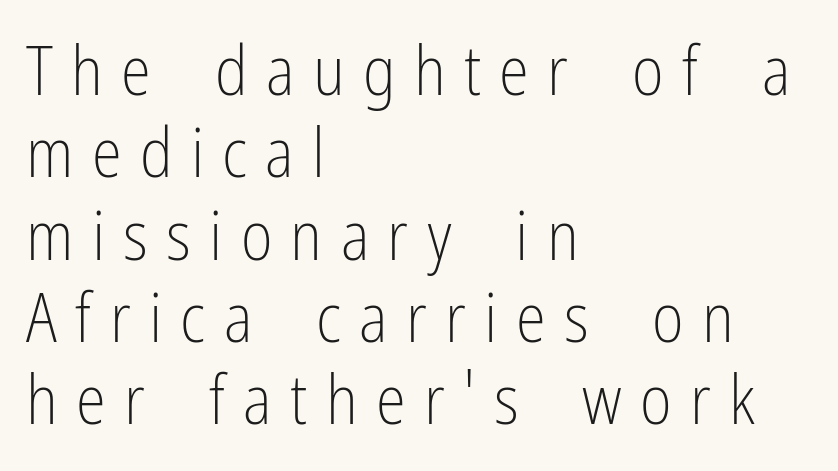
The lettering stays uniformly vertical, giving the passage a roman look. The passage shown is not underscored anywhere. Are there feet on the stems? There aren't — it's a sans. Caption: face not bold, strokes unweighted. These lines are set flush left with a ragged right edge.
